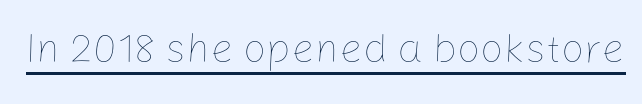
The image shows 41 px thin type, upright; set normal letter spacing, underlined; low stroke contrast and a medium x-height.
